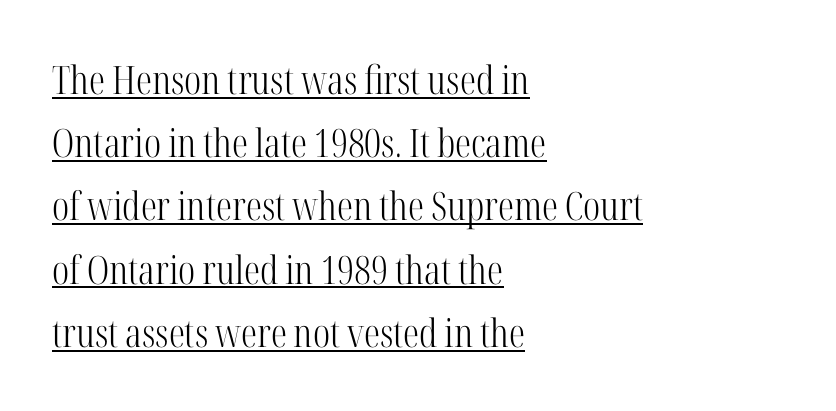
The image shows 39 px light, condensed serif type, upright; set left-aligned, normal line spacing (1.62x), normal letter spacing, underlined; high stroke contrast and a medium x-height.
